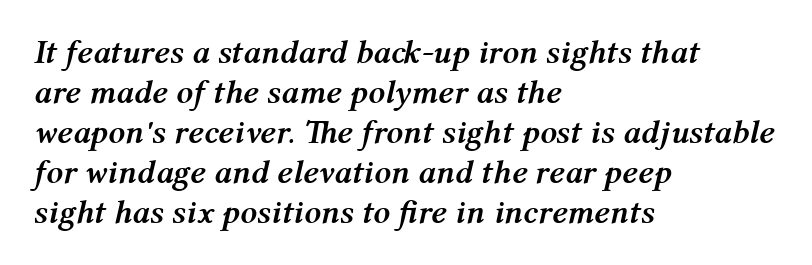
Honestly, there is no underline to notice here at all. Students, this is bold: see how much ink each stroke carries. In terms of posture, this sample is oblique. Do the characters align in a grid? No, the font is proportional. Visually the block forms a straight wall on the left and a jagged coastline on the right.
